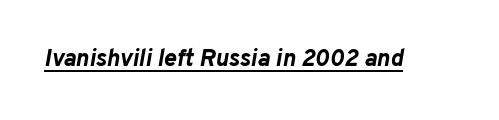
The image shows 24 px bold type, italic (leaning right); set normal letter spacing, underlined.
